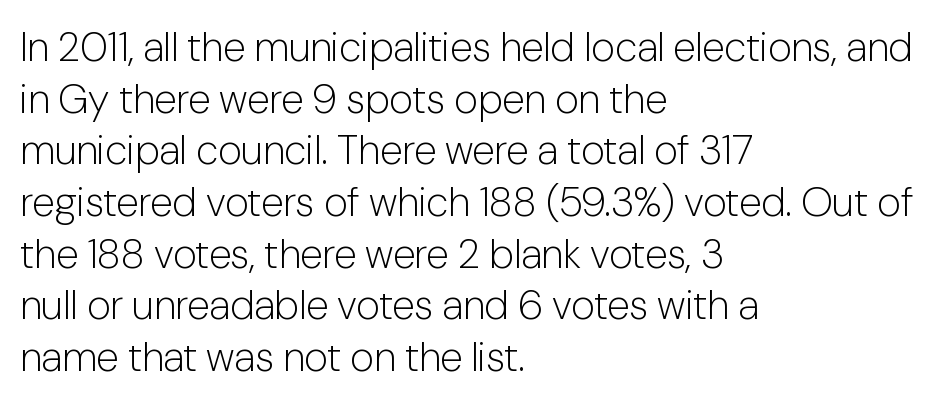
Q: Is the text bold? A: No.
Q: Is the text italic (slanted)? A: No, it is upright.
Q: Is the typeface a serif or a sans-serif typeface? A: Sans-serif.
Q: Is the text underlined? A: No.
Q: How is the paragraph aligned? A: Left-aligned.
Q: Is the spacing between letters normal or unusually wide? A: Normal.
Q: Is the spacing between lines tight, normal or loose? A: Normal.
Q: Width (condensed, normal, or wide)? A: Normal.
Q: Stroke contrast? A: Low.
Q: x-height? A: Medium.
Q: Monospaced? A: No.
